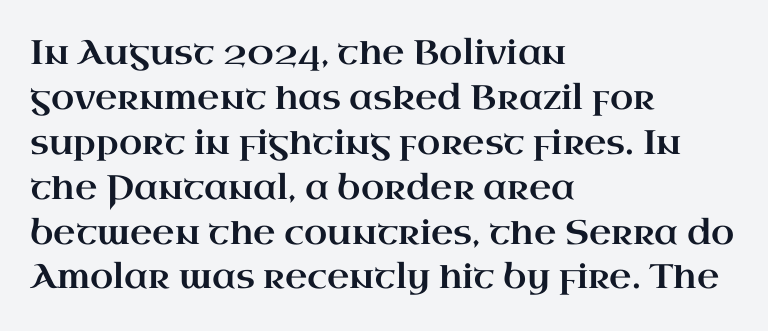
Q: Is the text italic (slanted)? A: No, it is upright.
Q: Is the typeface a serif or a sans-serif typeface? A: Serif.
Q: Is the text underlined? A: No.
Q: How is the paragraph aligned? A: Left-aligned.
Q: Is the spacing between letters normal or unusually wide? A: Normal.
Q: Is the spacing between lines tight, normal or loose? A: Normal.
Q: Width (condensed, normal, or wide)? A: Wide.
Q: Stroke contrast? A: High.
Q: x-height? A: Small.
Q: Monospaced? A: No.
